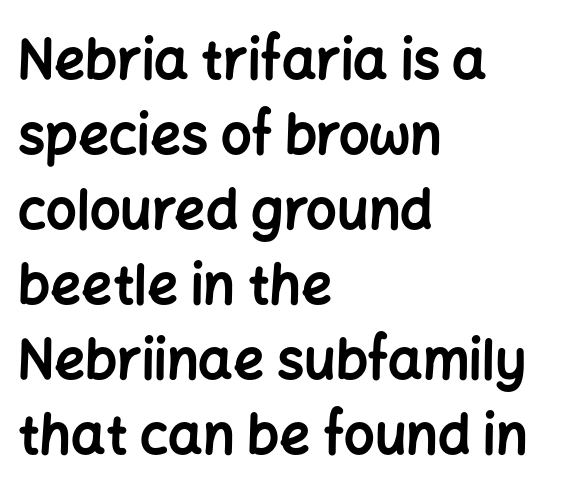
{"serif": "no", "italic": "no", "bold": "yes", "weight": "bold", "width": "normal", "stroke_contrast": "low", "x_height": "medium", "monospaced": "no", "underline": "no", "align": "left", "line_spacing": "normal", "line_spacing_ratio": 1.39, "letter_spacing": "normal", "letter_spacing_em": 0.0, "glyph_px": 54}
